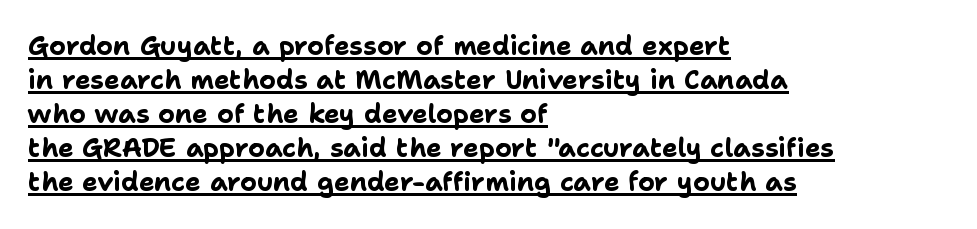
Q: Is the text bold? A: Yes.
Q: Is the text italic (slanted)? A: No, it is upright.
Q: Is the text underlined? A: Yes.
Q: How is the paragraph aligned? A: Left-aligned.
Q: Is the spacing between letters normal or unusually wide? A: Normal.
Q: Is the spacing between lines tight, normal or loose? A: Normal.
